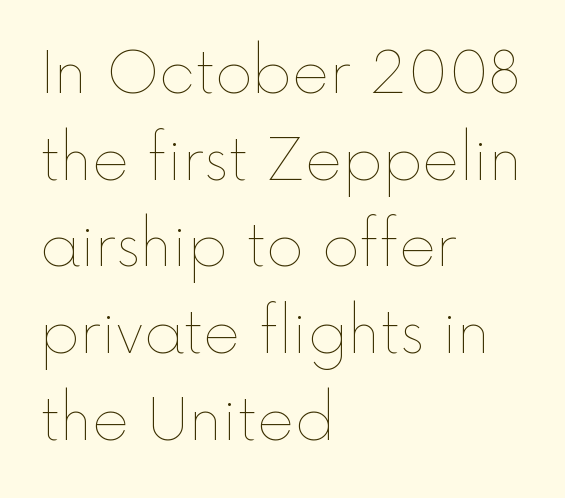
{"italic": "no", "bold": "no", "weight": "thin", "width": "normal", "x_height": "medium", "monospaced": "no", "underline": "no", "align": "left", "line_spacing": "normal", "line_spacing_ratio": 1.52, "letter_spacing": "normal", "letter_spacing_em": 0.0, "glyph_px": 57}
